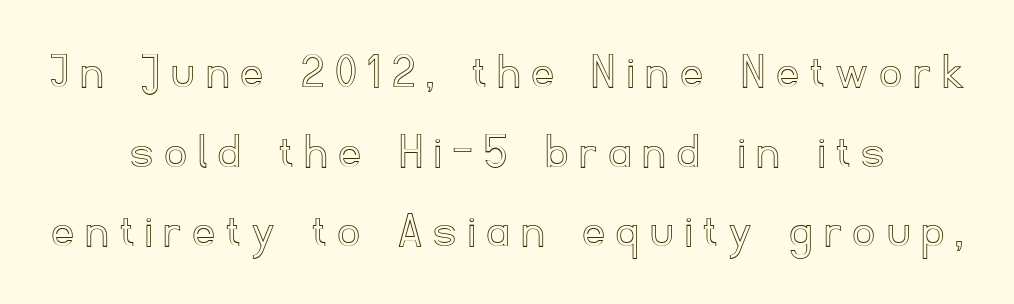
Substantial extra tracking has been applied to these lines. The passage shown is typed in a proportional face where columns would drift. Horizontally, the lines are justified to the midpoint only. Evenly set lines give the paragraph a standard silhouette. Quick note: underline off.
